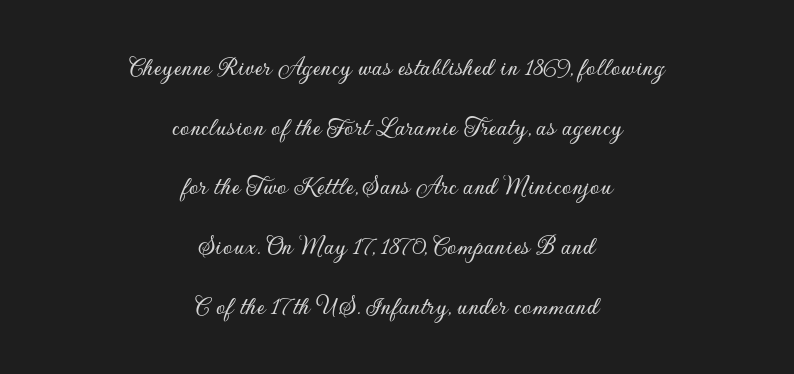
Caption: multi-line text, centered on the measure. The strip under each line holds only bare page. The block of text is sparse from top to bottom, with ample space between rows. In terms of letterspacing, this is plain default setting.
